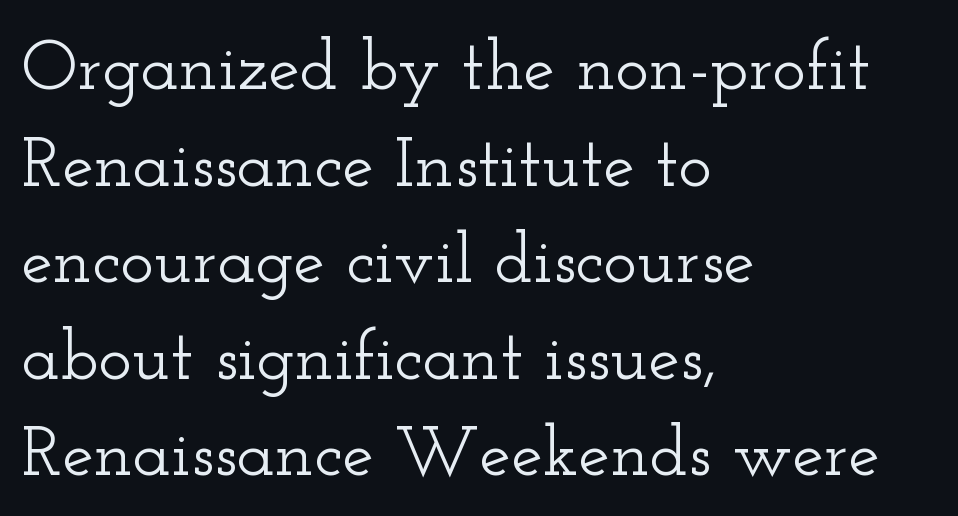
{"serif": "yes", "italic": "no", "width": "wide", "stroke_contrast": "low", "x_height": "small", "monospaced": "no", "underline": "no", "align": "left", "line_spacing": "normal", "line_spacing_ratio": 1.36, "letter_spacing": "normal", "letter_spacing_em": 0.0, "glyph_px": 71}
